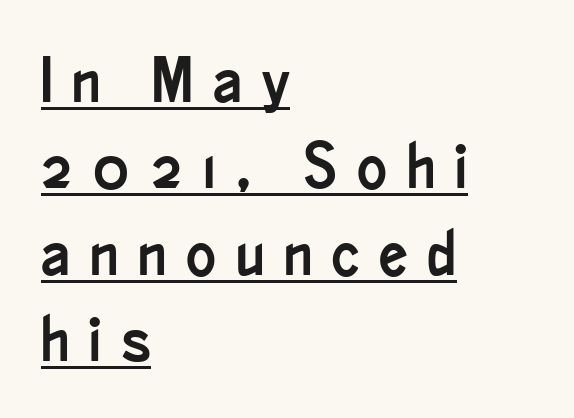
Q: Is the text italic (slanted)? A: No, it is upright.
Q: Is the typeface a serif or a sans-serif typeface? A: Sans-serif.
Q: Is the text underlined? A: Yes.
Q: How is the paragraph aligned? A: Left-aligned.
Q: Is the spacing between letters normal or unusually wide? A: Unusually wide.
Q: Is the spacing between lines tight, normal or loose? A: Normal.
Q: Width (condensed, normal, or wide)? A: Condensed.
Q: Stroke contrast? A: Low.
Q: x-height? A: Small.
Q: Monospaced? A: No.
